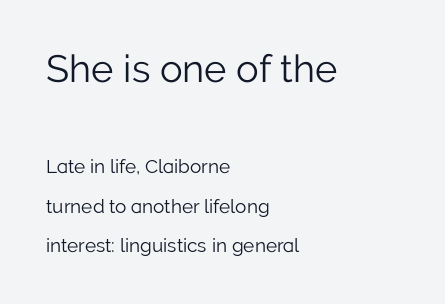
The image shows 38 px light sans-serif type, upright; set left-aligned, loose line spacing (2.08x), normal letter spacing, not underlined; the first (top) block is 2.0x larger; low stroke contrast and a medium x-height.
